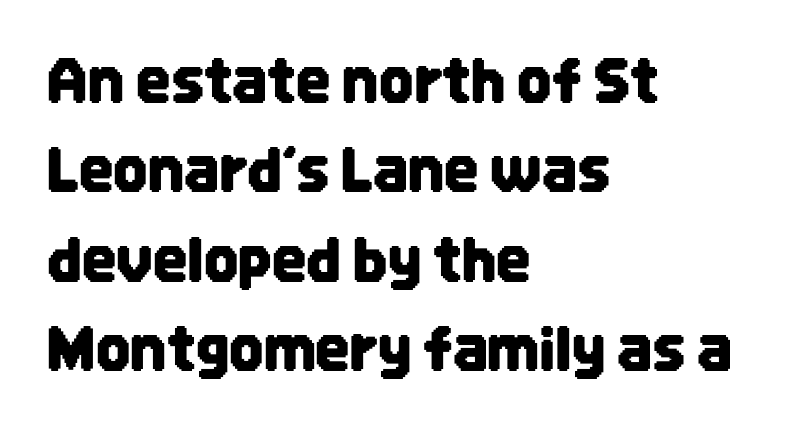
{"serif": "no", "italic": "no", "width": "condensed", "stroke_contrast": "low", "x_height": "large", "monospaced": "no", "underline": "no", "align": "left", "line_spacing": "normal", "line_spacing_ratio": 1.49, "letter_spacing": "normal", "letter_spacing_em": 0.0, "glyph_px": 60}
